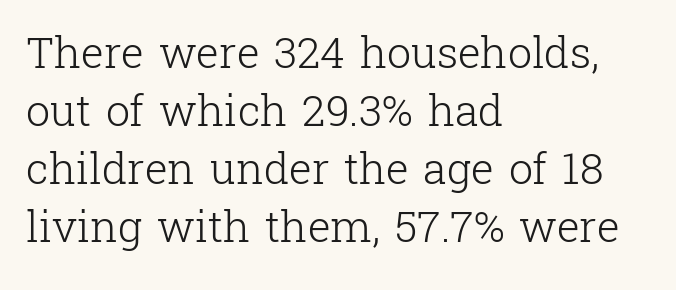
Stroke terminals: seriffed. The line texture is even and compact thanks to regular tracking. No word sits above an underline. Style check: upright.
